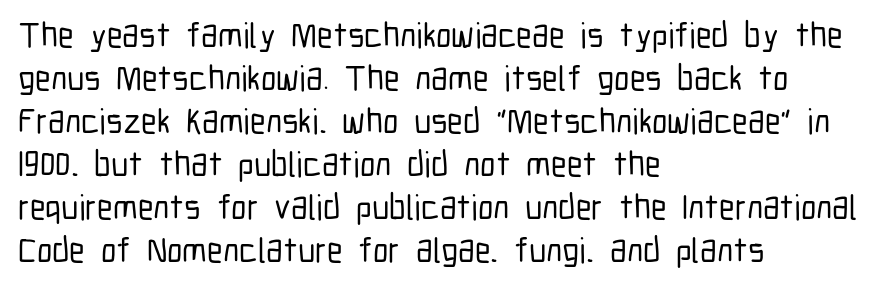
{"serif": "no", "italic": "no", "width": "condensed", "stroke_contrast": "low", "x_height": "medium", "monospaced": "no", "underline": "no", "align": "left", "line_spacing_ratio": 1.23, "letter_spacing": "normal", "letter_spacing_em": 0.0, "glyph_px": 35}
